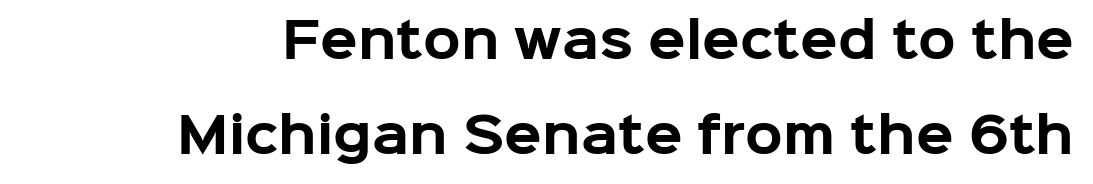
Spacing verdict: proportional, widths tailored to each character. The passage shown is not underscored anywhere. Check where the strokes stop: nothing finishes them off — pure sans. A great deal of white space separates one row of letters from the next. Students, this is bold: see how much ink each stroke carries.
